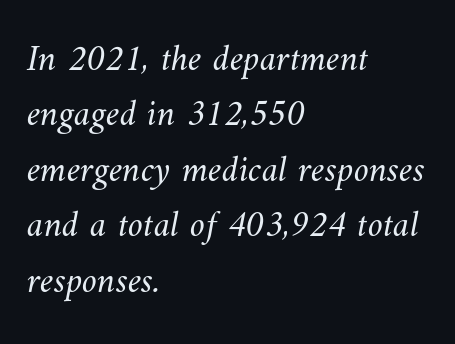
The image shows 38 px light type; set left-aligned, normal line spacing (1.46x), normal letter spacing, not underlined; medium stroke contrast and a small x-height.
